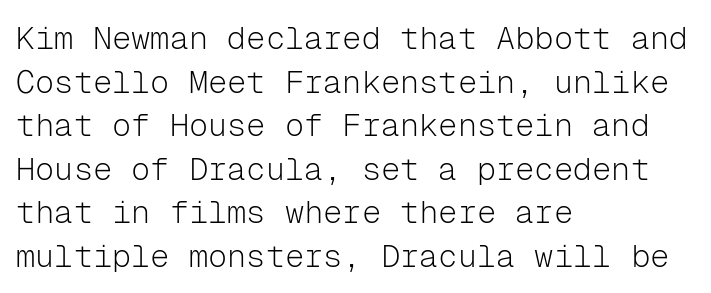
The image shows 32 px light sans-serif type, upright, monospaced; set left-aligned, normal line spacing (1.36x), normal letter spacing, not underlined; low stroke contrast and a medium x-height.
